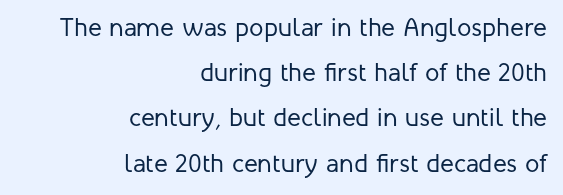
The image shows 26 px text type, upright; set right-aligned, line spacing 1.74x, normal letter spacing, not underlined.
